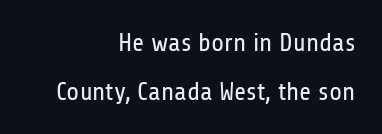
The image shows 26 px text type, upright; set right-aligned, line spacing 1.87x, normal letter spacing, not underlined.
